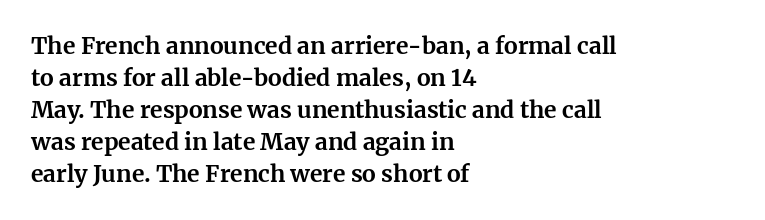
{"italic": "no", "bold": "yes", "underline": "no", "align": "left", "line_spacing": "normal", "line_spacing_ratio": 1.39, "letter_spacing": "normal", "letter_spacing_em": 0.0, "glyph_px": 23}
